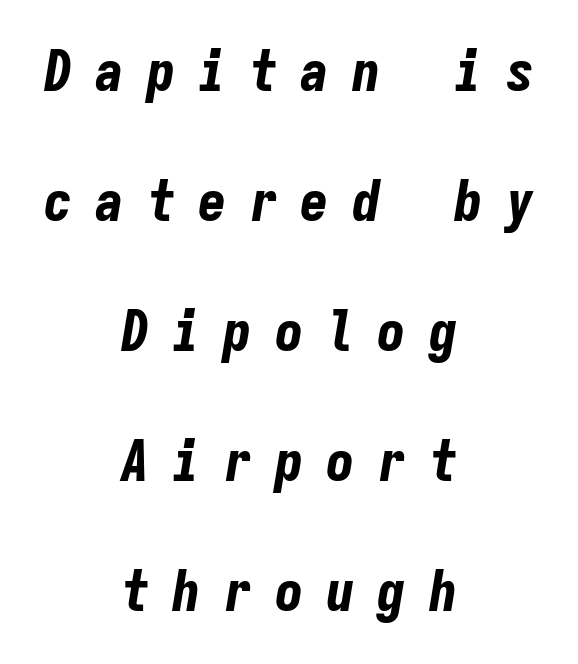
Q: Is the text bold? A: Yes.
Q: Is the text italic (slanted)? A: Yes, it leans right by about 9 degrees.
Q: Is the text underlined? A: No.
Q: How is the paragraph aligned? A: Centered.
Q: Is the spacing between letters normal or unusually wide? A: Unusually wide.
Q: Is the spacing between lines tight, normal or loose? A: Loose.
Q: Width (condensed, normal, or wide)? A: Condensed.
Q: Stroke contrast? A: Low.
Q: x-height? A: Medium.
Q: Monospaced? A: Yes.
